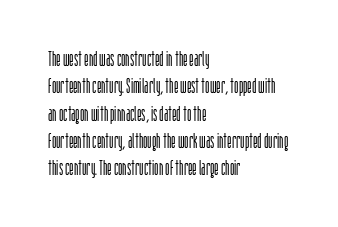
The image shows 21 px text type, upright; set left-aligned, normal line spacing (1.3x), normal letter spacing, not underlined.
